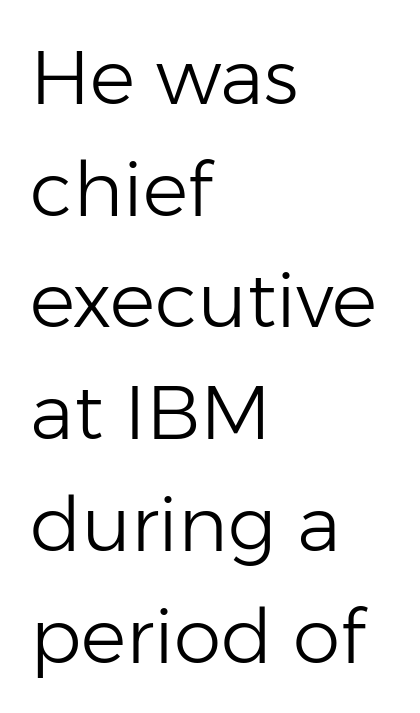
{"serif": "no", "italic": "no", "bold": "no", "weight": "light", "width": "normal", "stroke_contrast": "low", "x_height": "medium", "monospaced": "no", "underline": "no", "align": "left", "line_spacing": "normal", "line_spacing_ratio": 1.47, "letter_spacing": "normal", "letter_spacing_em": 0.0, "glyph_px": 76}
